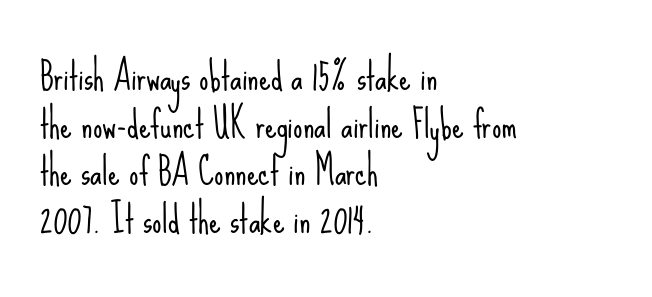
Q: Is the text bold? A: No.
Q: Is the text italic (slanted)? A: No, it is upright.
Q: Is the typeface a serif or a sans-serif typeface? A: Sans-serif.
Q: Is the text underlined? A: No.
Q: How is the paragraph aligned? A: Left-aligned.
Q: Is the spacing between letters normal or unusually wide? A: Normal.
Q: Is the spacing between lines tight, normal or loose? A: Normal.
Q: Width (condensed, normal, or wide)? A: Condensed.
Q: Stroke contrast? A: Low.
Q: x-height? A: Small.
Q: Monospaced? A: No.
